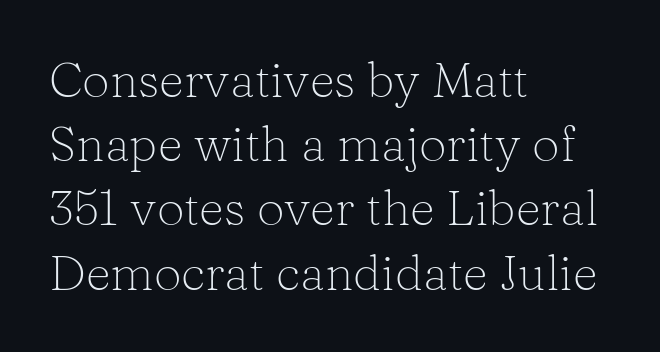
Q: Is the text bold? A: No.
Q: Is the text italic (slanted)? A: No, it is upright.
Q: Is the typeface a serif or a sans-serif typeface? A: Serif.
Q: Is the text underlined? A: No.
Q: How is the paragraph aligned? A: Left-aligned.
Q: Is the spacing between letters normal or unusually wide? A: Normal.
Q: Is the spacing between lines tight, normal or loose? A: Normal.
Q: Width (condensed, normal, or wide)? A: Normal.
Q: Stroke contrast? A: Low.
Q: x-height? A: Medium.
Q: Monospaced? A: No.
